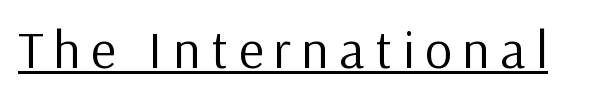
Q: Is the text bold? A: No.
Q: Is the text italic (slanted)? A: No, it is upright.
Q: Is the typeface a serif or a sans-serif typeface? A: Sans-serif.
Q: Is the text underlined? A: Yes.
Q: Is the spacing between letters normal or unusually wide? A: Unusually wide.
Q: Width (condensed, normal, or wide)? A: Normal.
Q: Stroke contrast? A: Low.
Q: x-height? A: Medium.
Q: Monospaced? A: No.
